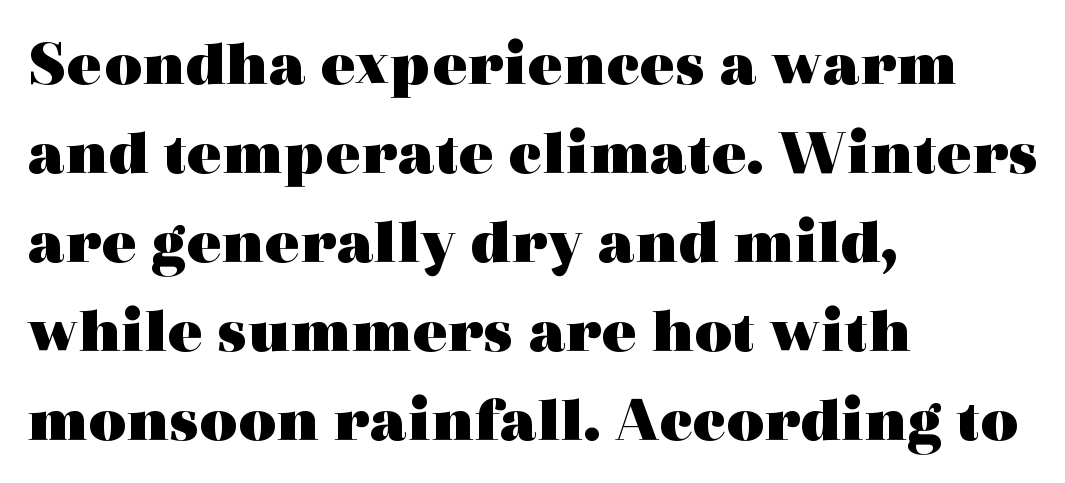
Q: Is the text bold? A: Yes.
Q: Is the text italic (slanted)? A: No, it is upright.
Q: Is the typeface a serif or a sans-serif typeface? A: Serif.
Q: Is the text underlined? A: No.
Q: How is the paragraph aligned? A: Left-aligned.
Q: Is the spacing between letters normal or unusually wide? A: Normal.
Q: Is the spacing between lines tight, normal or loose? A: Normal.
Q: Width (condensed, normal, or wide)? A: Wide.
Q: x-height? A: Medium.
Q: Monospaced? A: No.
